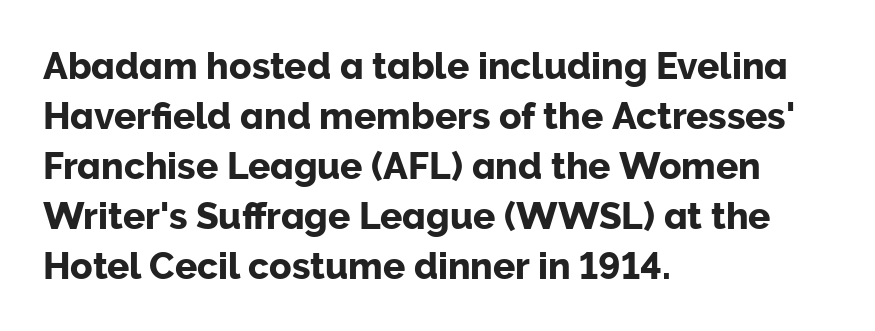
{"serif": "no", "italic": "no", "width": "normal", "stroke_contrast": "low", "x_height": "medium", "monospaced": "no", "underline": "no", "align": "left", "line_spacing": "normal", "line_spacing_ratio": 1.35, "letter_spacing": "normal", "letter_spacing_em": 0.0, "glyph_px": 37}
